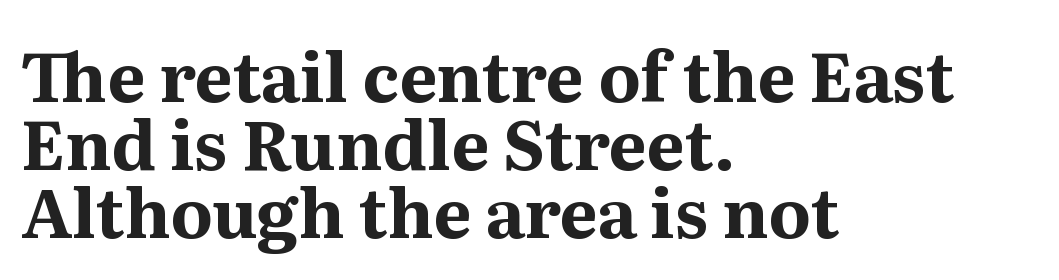
If you drew a line through each stem, it would be perfectly vertical. Yep, those are serifs on the letters. Think of a printed novel: that variable character pitch is what you see here. Glyph-to-glyph distance matches everyday printed text.
